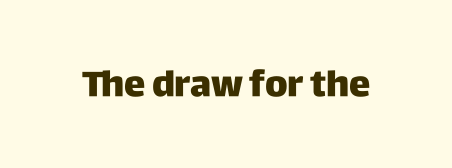
Letters rest on an invisible, unmarked baseline. Between one letter and the next there's only the usual sliver of space. Vertical strokes here are truly vertical. The rendering uses natural spacing where letterforms have individual widths. The face used here is a sans, in the tradition of grotesques and geometrics.
